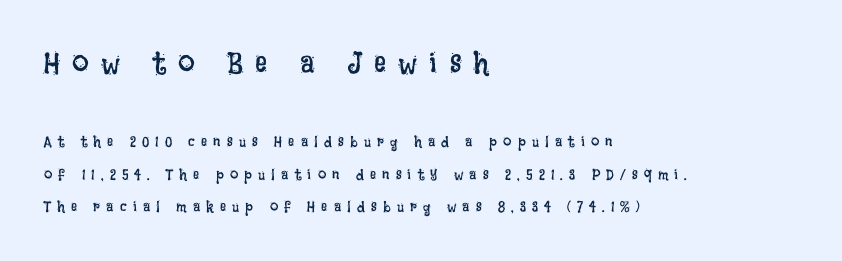
The image shows 30 px regular-weight, condensed type, upright; set left-aligned, loose line spacing (2.15x), unusually wide letter spacing (+0.41 em), not underlined; the first (top) block is 2.0x larger; low stroke contrast and a large x-height.
